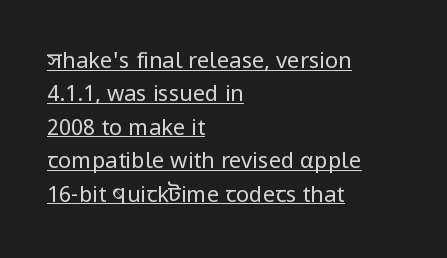
The image shows 22 px text type, upright; set left-aligned, normal line spacing (1.52x), normal letter spacing, underlined.
